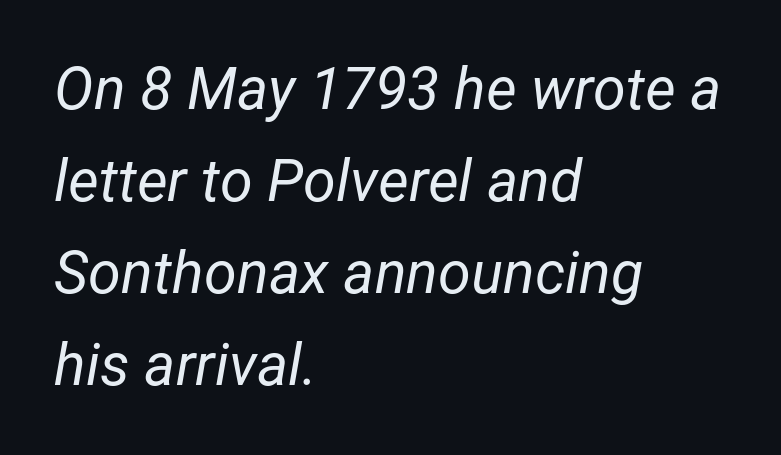
Q: Is the text bold? A: No.
Q: Is the text italic (slanted)? A: Yes, it leans right by about 12 degrees.
Q: Is the text underlined? A: No.
Q: How is the paragraph aligned? A: Left-aligned.
Q: Is the spacing between letters normal or unusually wide? A: Normal.
Q: Is the spacing between lines tight, normal or loose? A: Normal.
Q: Width (condensed, normal, or wide)? A: Normal.
Q: Stroke contrast? A: Low.
Q: x-height? A: Medium.
Q: Monospaced? A: No.
